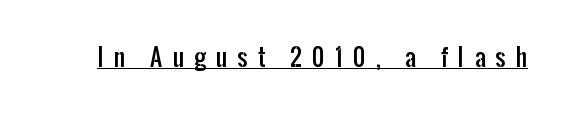
The image shows 23 px text type, upright; set unusually wide letter spacing (+0.46 em), underlined.
